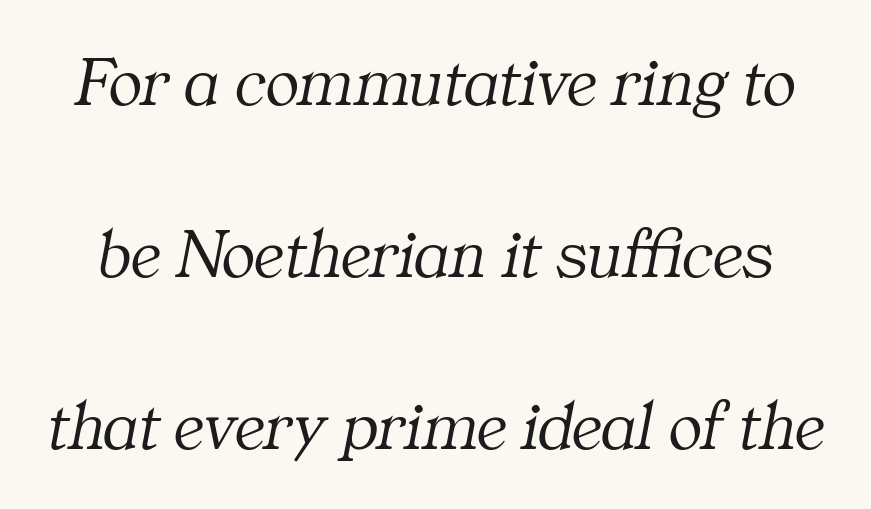
{"serif": "yes", "italic": "yes", "lean": "right", "slant_degrees": 11, "bold": "no", "weight": "light", "width": "normal", "stroke_contrast": "medium", "x_height": "medium", "monospaced": "no", "underline": "no", "line_spacing": "loose", "line_spacing_ratio": 2.46, "letter_spacing": "normal", "letter_spacing_em": 0.0, "glyph_px": 70}
